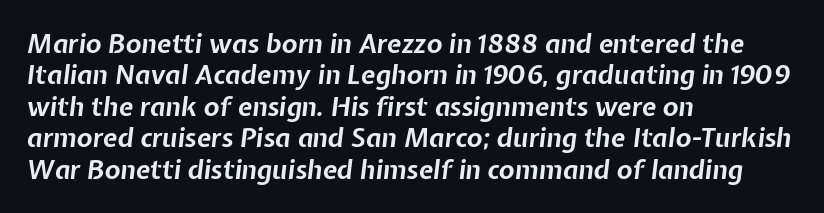
The glyphs look as if they've been sheared to an angle. Emphasis by weight is at full strength: bold. The glyphs are unaccompanied by any horizontal stroke below them. The gaps between neighbouring characters are ordinary and unremarkable. The typesetter chose a ragged-right arrangement here.
